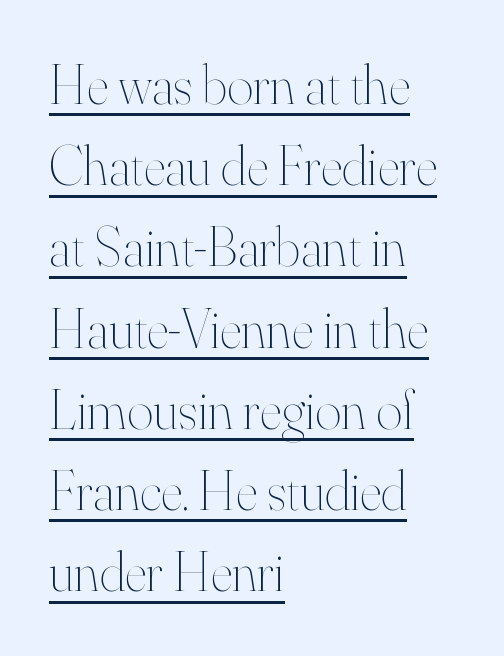
{"italic": "no", "bold": "no", "weight": "thin", "width": "normal", "stroke_contrast": "high", "x_height": "small", "monospaced": "no", "underline": "yes", "align": "left", "line_spacing": "normal", "line_spacing_ratio": 1.45, "letter_spacing": "normal", "letter_spacing_em": 0.0, "glyph_px": 56}
